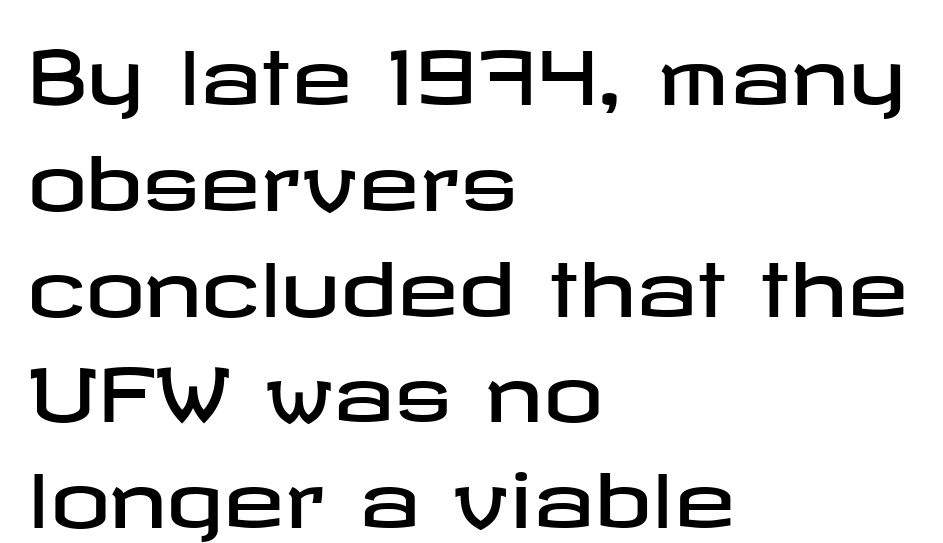
Here the glyphs are tracked normally, forming tight word shapes. Line starts are locked; line ends wander. A normal amount of white space separates one row of letters from the next. Beneath every word, the page is bare. The rendering shows plain stroke endings on the letterforms — a sans-serif design.
